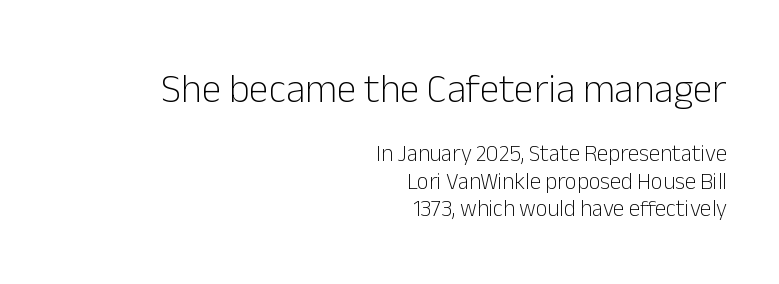
The image shows 40 px light sans-serif type, upright; set right-aligned, line spacing 1.2x, normal letter spacing, not underlined; the first (top) block is 1.74x larger; low stroke contrast and a medium x-height.
